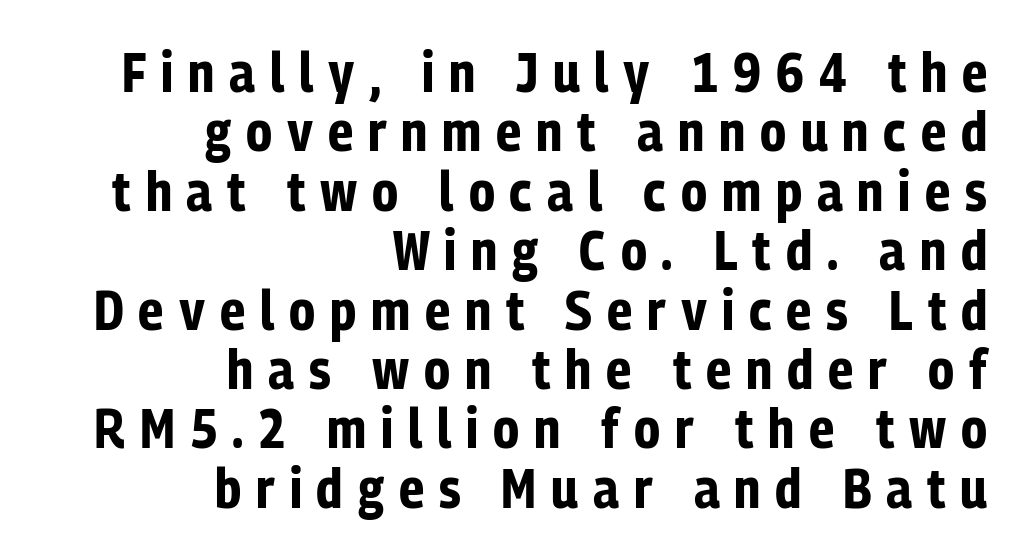
Plenty of ink on the page — the face is bold. Does the copy run flush right? Yes — the right margin is perfectly even. Vertically, the passage feels compressed, each row crowding the next. Is this a fixed-width face? No — the glyphs have proportional, varying widths. The baseline area is clear. The letterforms stand isolated, each surrounded by extra space.
